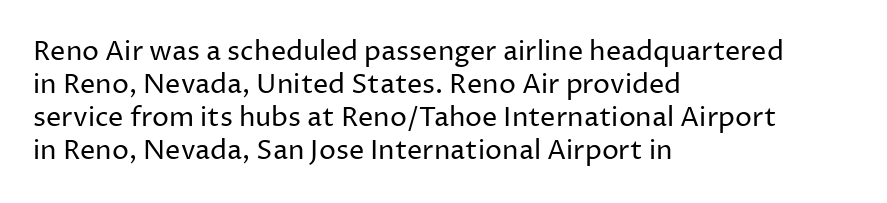
{"italic": "no", "bold": "no", "underline": "no", "align": "left", "line_spacing_ratio": 1.22, "letter_spacing": "normal", "letter_spacing_em": 0.0, "glyph_px": 27}
